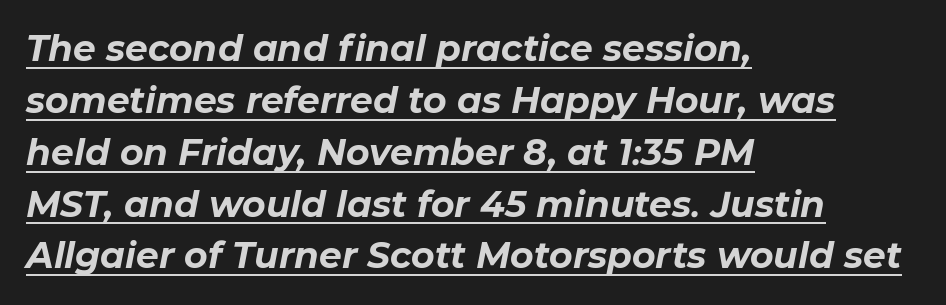
Q: Is the text bold? A: Yes.
Q: Is the text italic (slanted)? A: Yes, it leans right by about 11 degrees.
Q: Is the text underlined? A: Yes.
Q: How is the paragraph aligned? A: Left-aligned.
Q: Is the spacing between letters normal or unusually wide? A: Normal.
Q: Is the spacing between lines tight, normal or loose? A: Normal.
Q: Width (condensed, normal, or wide)? A: Normal.
Q: Stroke contrast? A: Low.
Q: x-height? A: Medium.
Q: Monospaced? A: No.
